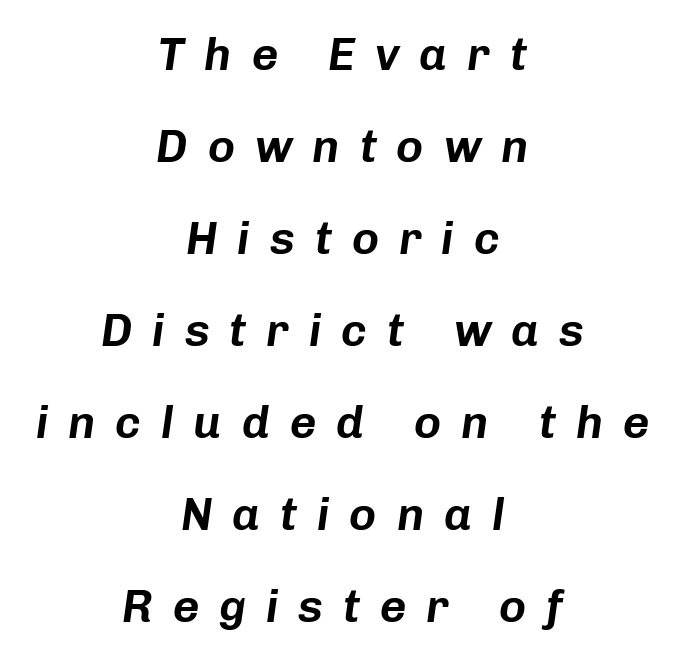
Q: Is the text italic (slanted)? A: Yes, it leans right by about 8 degrees.
Q: Is the text underlined? A: No.
Q: How is the paragraph aligned? A: Centered.
Q: Is the spacing between letters normal or unusually wide? A: Unusually wide.
Q: Is the spacing between lines tight, normal or loose? A: Loose.
Q: Width (condensed, normal, or wide)? A: Normal.
Q: Stroke contrast? A: Low.
Q: x-height? A: Medium.
Q: Monospaced? A: No.
